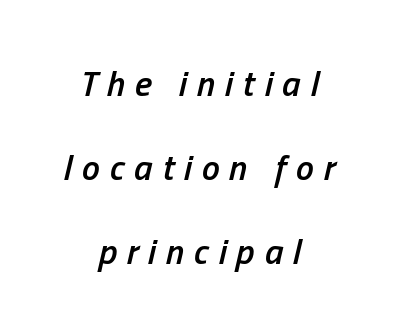
Q: Is the text bold? A: Semi-bold.
Q: Is the text italic (slanted)? A: Yes, it leans right by about 13 degrees.
Q: Is the text underlined? A: No.
Q: How is the paragraph aligned? A: Centered.
Q: Is the spacing between letters normal or unusually wide? A: Unusually wide.
Q: Is the spacing between lines tight, normal or loose? A: Loose.
Q: Width (condensed, normal, or wide)? A: Condensed.
Q: Stroke contrast? A: Low.
Q: x-height? A: Medium.
Q: Monospaced? A: No.
